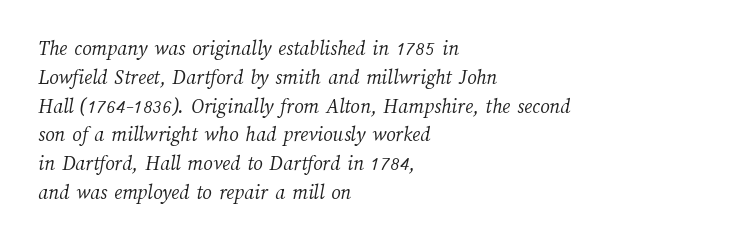
The image shows 21 px text type; set left-aligned, normal line spacing (1.37x), normal letter spacing, not underlined.
